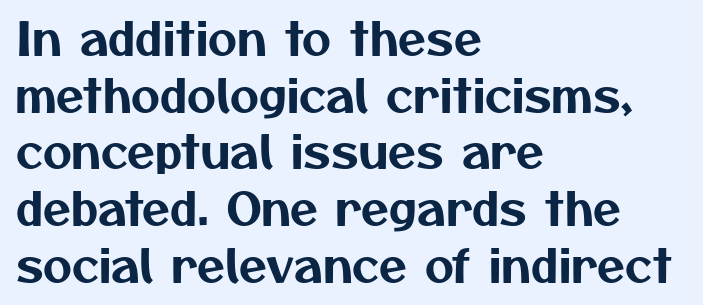
{"serif": "no", "width": "normal", "stroke_contrast": "medium", "x_height": "medium", "monospaced": "no", "underline": "no", "align": "left", "line_spacing": "normal", "line_spacing_ratio": 1.26, "letter_spacing": "normal", "letter_spacing_em": 0.0, "glyph_px": 45}
